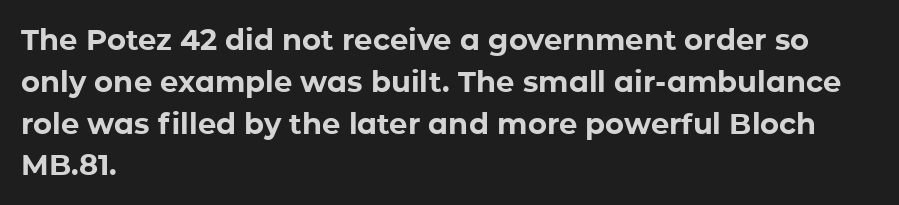
How would I describe the line gaps? Plain and ordinary. These lines are set flush left with a ragged right edge. A clean baseline with only descenders dipping below it. Every letter is thick-stroked: bold, no question.
